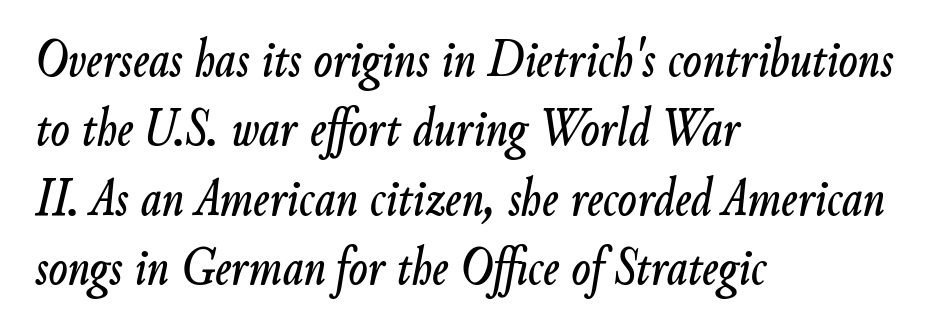
Q: Is the text italic (slanted)? A: Yes, it leans right by about 9 degrees.
Q: Is the text underlined? A: No.
Q: How is the paragraph aligned? A: Left-aligned.
Q: Is the spacing between letters normal or unusually wide? A: Normal.
Q: Width (condensed, normal, or wide)? A: Condensed.
Q: Stroke contrast? A: Low.
Q: x-height? A: Small.
Q: Monospaced? A: No.
